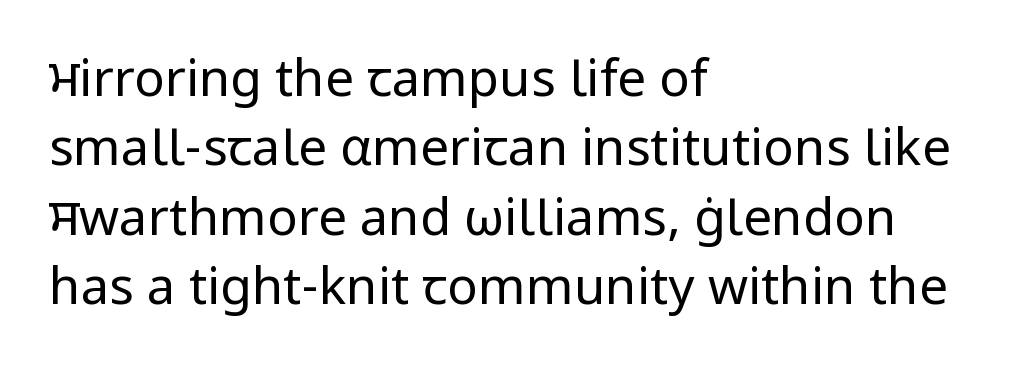
Q: Is the text bold? A: No.
Q: Is the text italic (slanted)? A: No, it is upright.
Q: Is the typeface a serif or a sans-serif typeface? A: Sans-serif.
Q: Is the text underlined? A: No.
Q: How is the paragraph aligned? A: Left-aligned.
Q: Is the spacing between letters normal or unusually wide? A: Normal.
Q: Is the spacing between lines tight, normal or loose? A: Normal.
Q: Width (condensed, normal, or wide)? A: Normal.
Q: Stroke contrast? A: Low.
Q: x-height? A: Medium.
Q: Monospaced? A: No.
